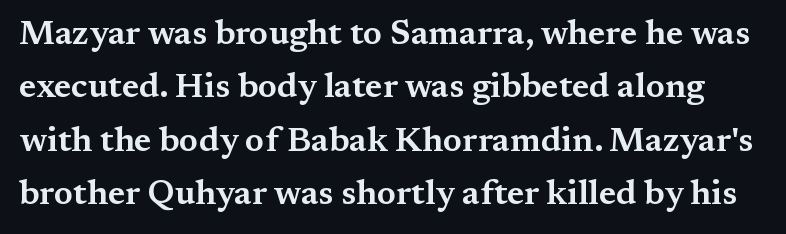
The image shows 34 px wide serif type, upright; set normal line spacing (1.57x), normal letter spacing, not underlined; medium stroke contrast and a medium x-height.
